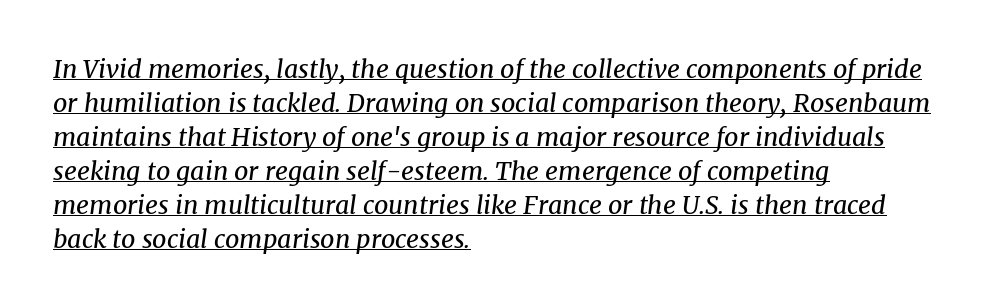
{"italic": "yes", "lean": "right", "slant_degrees": 8, "bold": "no", "underline": "yes", "align": "left", "line_spacing": "normal", "line_spacing_ratio": 1.36, "letter_spacing": "normal", "letter_spacing_em": 0.0, "glyph_px": 25}
